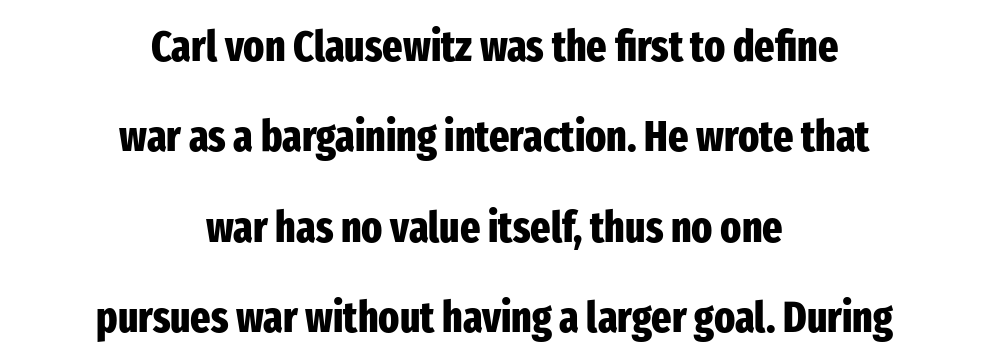
A bare baseline throughout the passage. You could not count columns in this text — the font is proportionally spaced. The font family rendered here belongs to the sans-serif group. Honestly, the letter spacing is just normal — you wouldn't notice it. This is the regular roman posture of the typeface. Quick note: interline space is abundant.
